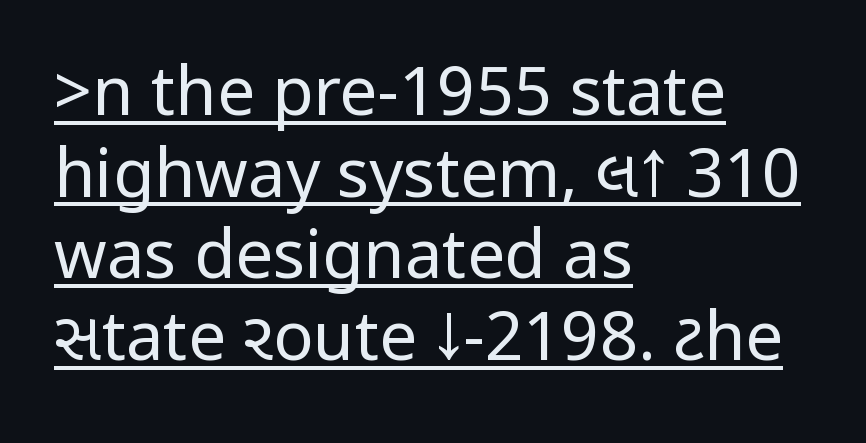
Italic? Not at all — the glyphs are vertical. These lines stack with their left ends in a neat column. Heft: none added — not bold. The font family rendered here belongs to the sans-serif group. The tracking reads as untouched default to a designer's eye. In designer terms, the underline attribute is active on this setting.
